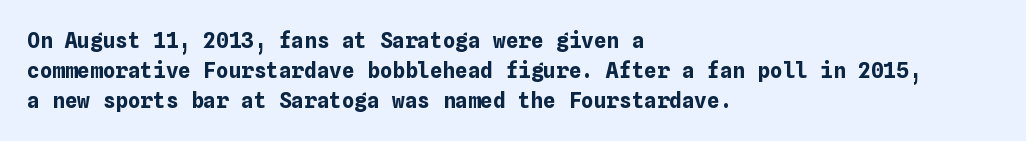
Q: Is the text bold? A: Yes.
Q: Is the text italic (slanted)? A: No, it is upright.
Q: Is the text underlined? A: No.
Q: How is the paragraph aligned? A: Left-aligned.
Q: Is the spacing between letters normal or unusually wide? A: Normal.
Q: Is the spacing between lines tight, normal or loose? A: Normal.
